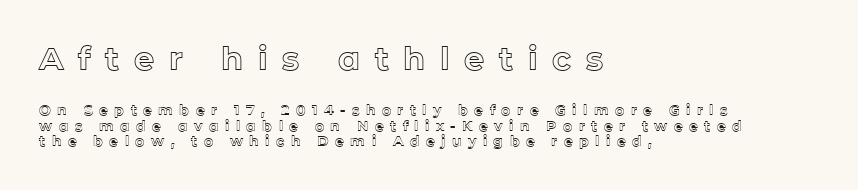
Q: Is the text italic (slanted)? A: No, it is upright.
Q: Is the text underlined? A: No.
Q: How is the paragraph aligned? A: Left-aligned.
Q: Is the spacing between letters normal or unusually wide? A: Unusually wide.
Q: Is the spacing between lines tight, normal or loose? A: Tight.
Q: Which block of text is set in a larger size, the first (top) or the second (bottom)? A: The first (top) one.
Q: Width (condensed, normal, or wide)? A: Normal.
Q: x-height? A: Medium.
Q: Monospaced? A: No.
